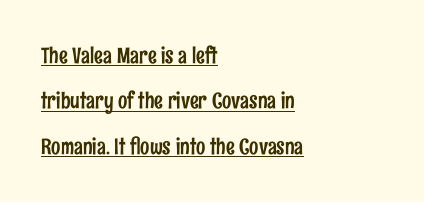
Q: Is the text italic (slanted)? A: No, it is upright.
Q: Is the text underlined? A: Yes.
Q: How is the paragraph aligned? A: Left-aligned.
Q: Is the spacing between letters normal or unusually wide? A: Normal.
Q: Is the spacing between lines tight, normal or loose? A: Loose.
